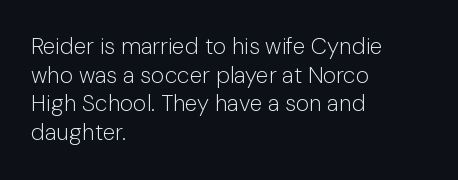
{"italic": "no", "bold": "no", "underline": "no", "align": "left", "line_spacing": "normal", "line_spacing_ratio": 1.25, "letter_spacing": "normal", "letter_spacing_em": 0.0, "glyph_px": 23}
